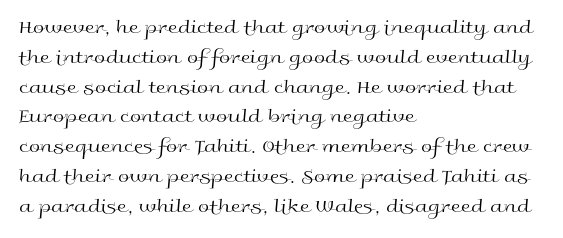
{"italic": "no", "bold": "no", "underline": "no", "align": "left", "line_spacing": "normal", "line_spacing_ratio": 1.49, "letter_spacing": "normal", "letter_spacing_em": 0.0, "glyph_px": 20}
